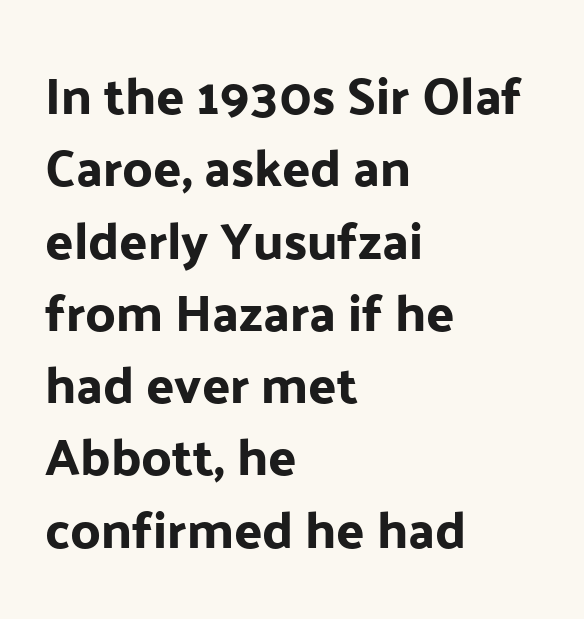
Ascenders rise straight up at ninety degrees. Vertical spacing — default. How are the letters spaced? Ordinarily, with no added tracking. Observe the absence of serifs on each vertical stroke in this sample. Any mark beneath the type? The region is blank.
